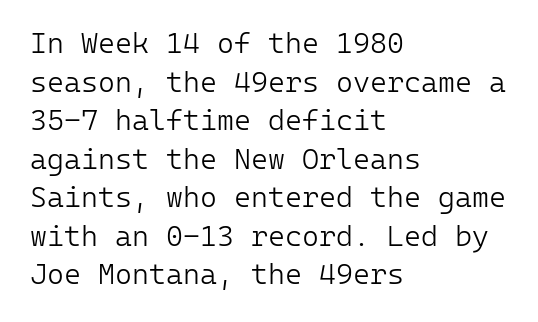
Q: Is the text bold? A: No.
Q: Is the text italic (slanted)? A: No, it is upright.
Q: Is the typeface a serif or a sans-serif typeface? A: Sans-serif.
Q: Is the text underlined? A: No.
Q: How is the paragraph aligned? A: Left-aligned.
Q: Is the spacing between letters normal or unusually wide? A: Normal.
Q: Is the spacing between lines tight, normal or loose? A: Normal.
Q: Width (condensed, normal, or wide)? A: Normal.
Q: Stroke contrast? A: Low.
Q: x-height? A: Medium.
Q: Monospaced? A: Yes.
